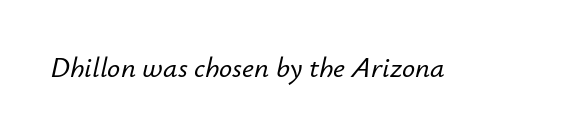
The image shows 29 px text type, italic (leaning right); set normal letter spacing, not underlined; low stroke contrast and a small x-height.
